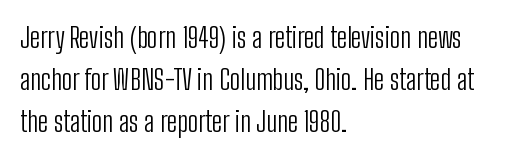
{"serif": "no", "italic": "no", "bold": "no", "weight": "light", "width": "condensed", "stroke_contrast": "low", "x_height": "medium", "monospaced": "no", "underline": "no", "align": "left", "line_spacing": "normal", "line_spacing_ratio": 1.5, "letter_spacing": "normal", "letter_spacing_em": 0.0, "glyph_px": 28}
